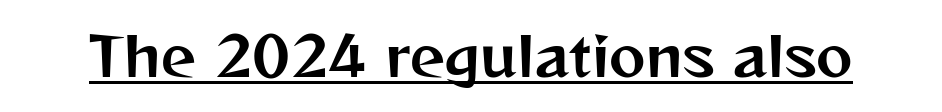
The image shows 55 px sans-serif type, upright; set normal letter spacing, underlined; medium stroke contrast and a medium x-height.
